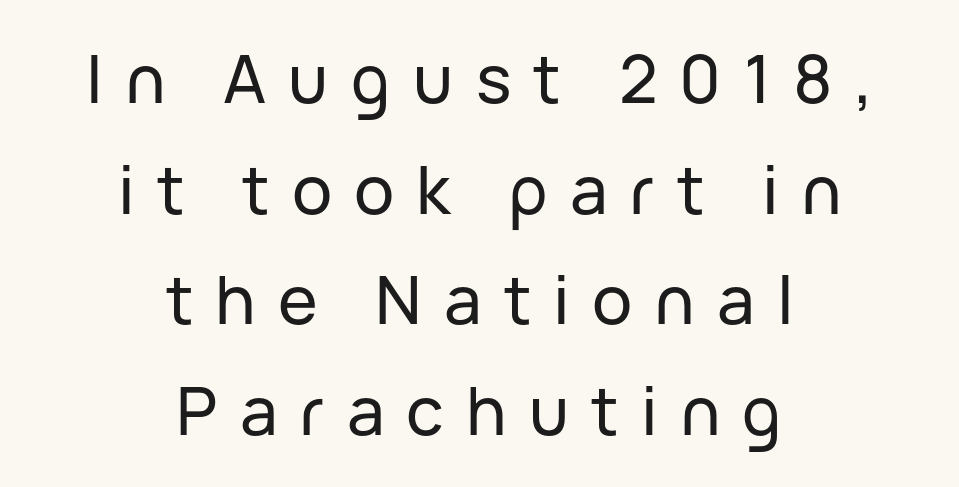
The image shows 67 px sans-serif type, upright; set centered, normal line spacing (1.65x), unusually wide letter spacing (+0.33 em), not underlined; low stroke contrast and a medium x-height.
